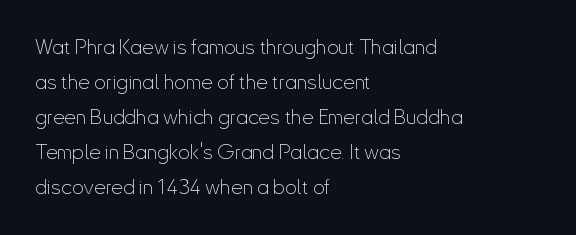
Q: Is the text bold? A: No.
Q: Is the text italic (slanted)? A: No, it is upright.
Q: Is the text underlined? A: No.
Q: How is the paragraph aligned? A: Left-aligned.
Q: Is the spacing between letters normal or unusually wide? A: Normal.
Q: Is the spacing between lines tight, normal or loose? A: Normal.
